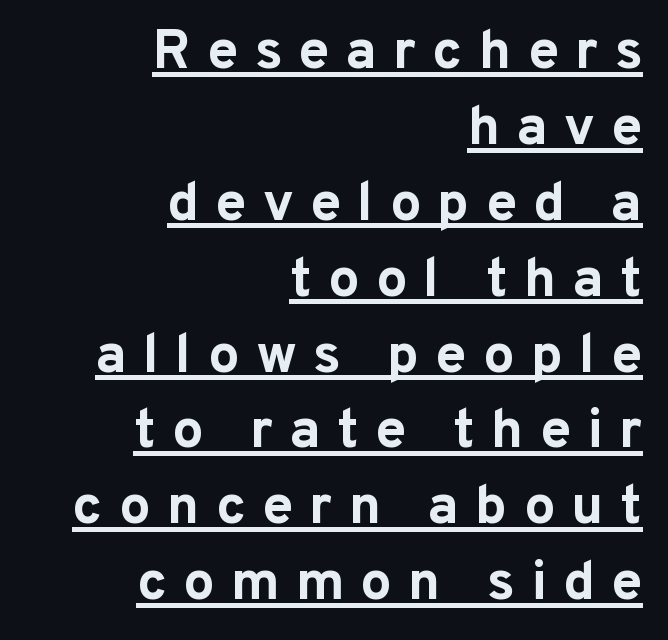
The image shows 55 px bold sans-serif type, upright; set right-aligned, normal line spacing (1.38x), unusually wide letter spacing (+0.3 em), underlined; low stroke contrast and a medium x-height.
